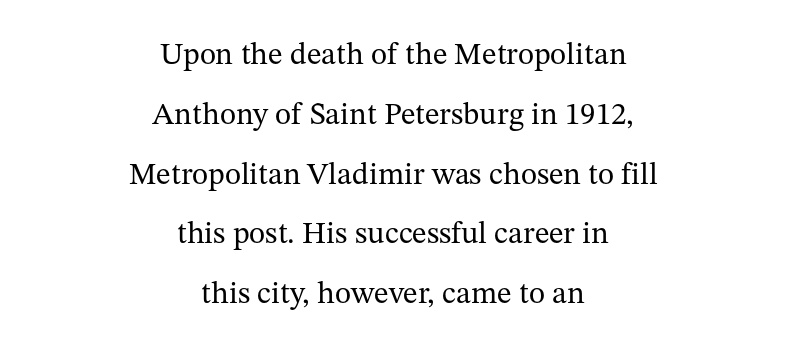
The face used here is rendered with its standard letterfit. Italic: no, the glyphs are upright roman. Varying glyph widths throughout — classic text-font behaviour. A centered setting, common on invitations and titles, is used for this passage. Little horizontal feet cap the strokes, marking this as serif type. A bare baseline throughout the passage.
